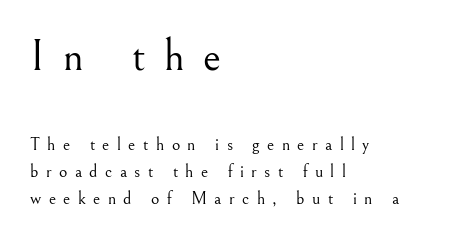
The image shows 45 px light serif type, upright; set left-aligned, normal line spacing (1.51x), unusually wide letter spacing (+0.41 em), not underlined; the first (top) block is 2.5x larger; medium stroke contrast and a small x-height.
